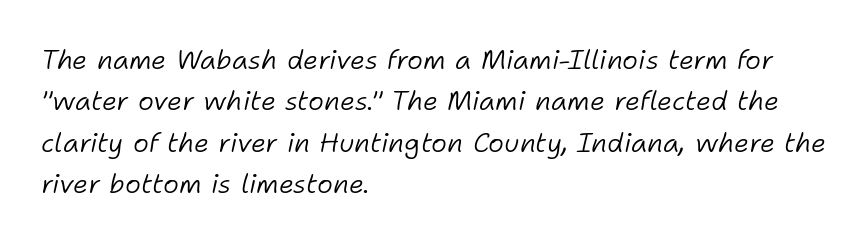
Whoever set this chose a conventional vertical rhythm. If you drew a ruler down the left edge, every line would touch it. Words float on clear page, feet unadorned. Quick note: italic. Observe the ordinary spacing: letters are neighbours, not strangers. Compared with a typical body face, this is equally light or lighter still.
